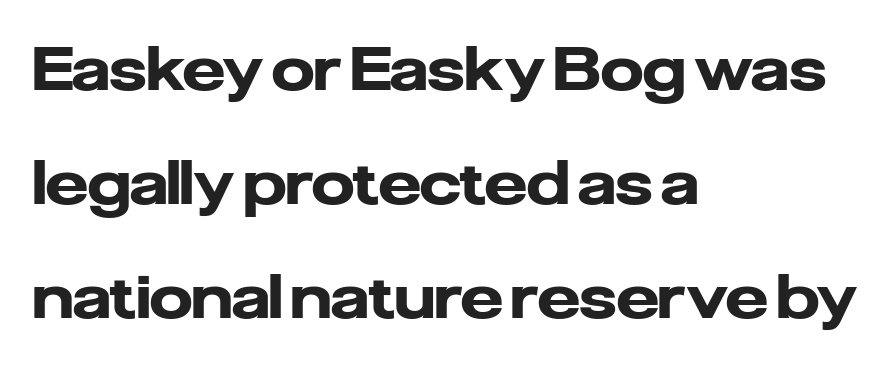
The image shows 60 px heavy sans-serif type, upright; set left-aligned, loose line spacing (1.9x), normal letter spacing, not underlined; low stroke contrast and a medium x-height.
